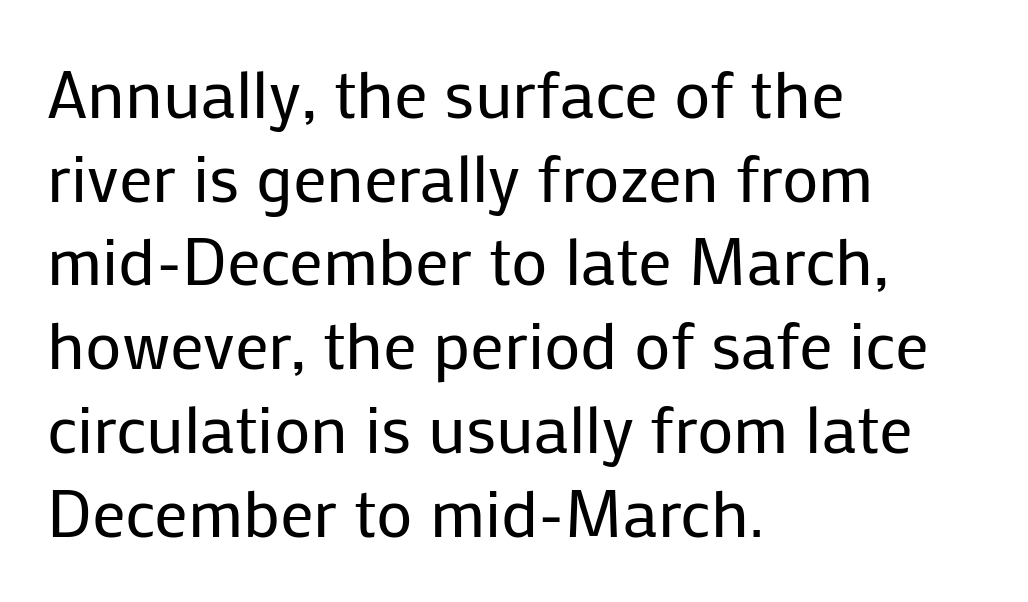
Q: Is the text bold? A: No.
Q: Is the text italic (slanted)? A: No, it is upright.
Q: Is the typeface a serif or a sans-serif typeface? A: Sans-serif.
Q: Is the text underlined? A: No.
Q: How is the paragraph aligned? A: Left-aligned.
Q: Is the spacing between letters normal or unusually wide? A: Normal.
Q: Is the spacing between lines tight, normal or loose? A: Normal.
Q: Width (condensed, normal, or wide)? A: Normal.
Q: Stroke contrast? A: Low.
Q: x-height? A: Medium.
Q: Monospaced? A: No.
